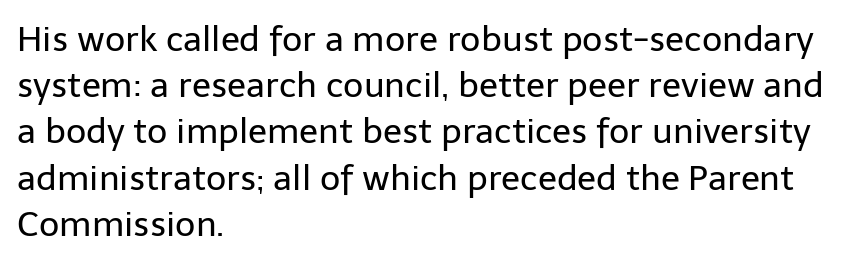
{"serif": "no", "italic": "no", "bold": "no", "weight": "regular", "width": "normal", "stroke_contrast": "low", "x_height": "medium", "monospaced": "no", "underline": "no", "align": "left", "line_spacing": "normal", "line_spacing_ratio": 1.32, "letter_spacing": "normal", "letter_spacing_em": 0.0, "glyph_px": 35}
